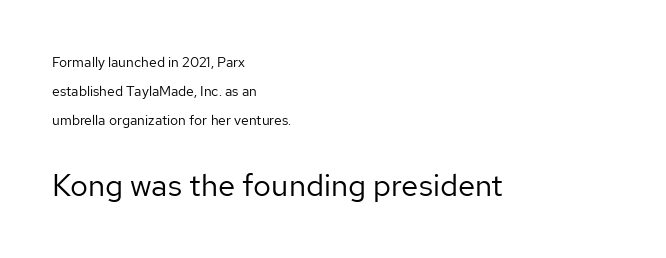
Q: Is the text bold? A: No.
Q: Is the text italic (slanted)? A: No, it is upright.
Q: Is the typeface a serif or a sans-serif typeface? A: Sans-serif.
Q: Is the text underlined? A: No.
Q: How is the paragraph aligned? A: Left-aligned.
Q: Is the spacing between letters normal or unusually wide? A: Normal.
Q: Is the spacing between lines tight, normal or loose? A: Loose.
Q: Which block of text is set in a larger size, the first (top) or the second (bottom)? A: The second (bottom) one.
Q: Width (condensed, normal, or wide)? A: Normal.
Q: Stroke contrast? A: Low.
Q: x-height? A: Medium.
Q: Monospaced? A: No.
